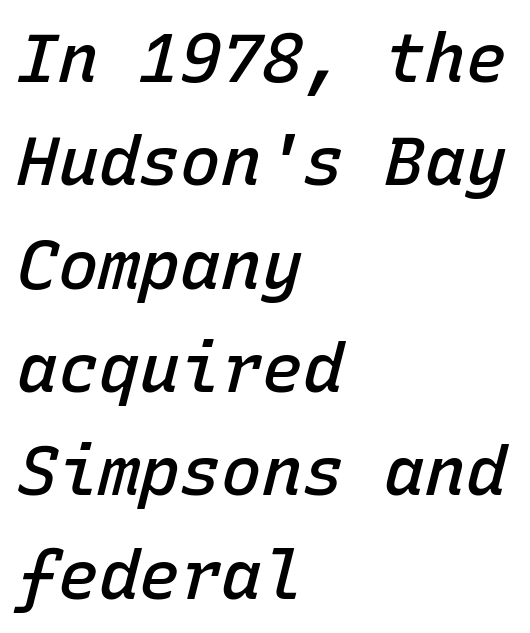
The image shows 68 px semibold type, italic (leaning right), monospaced; set left-aligned, normal line spacing (1.52x), normal letter spacing, not underlined; low stroke contrast and a medium x-height.
